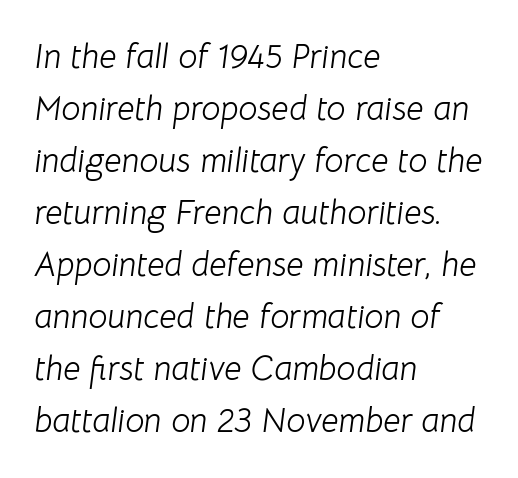
The image shows 34 px light type, italic (leaning right); set left-aligned, normal line spacing (1.53x), normal letter spacing, not underlined; low stroke contrast and a medium x-height.
